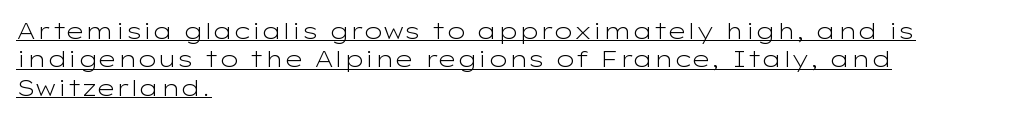
The image shows 23 px text type, upright; set left-aligned, line spacing 1.23x, normal letter spacing, underlined.
